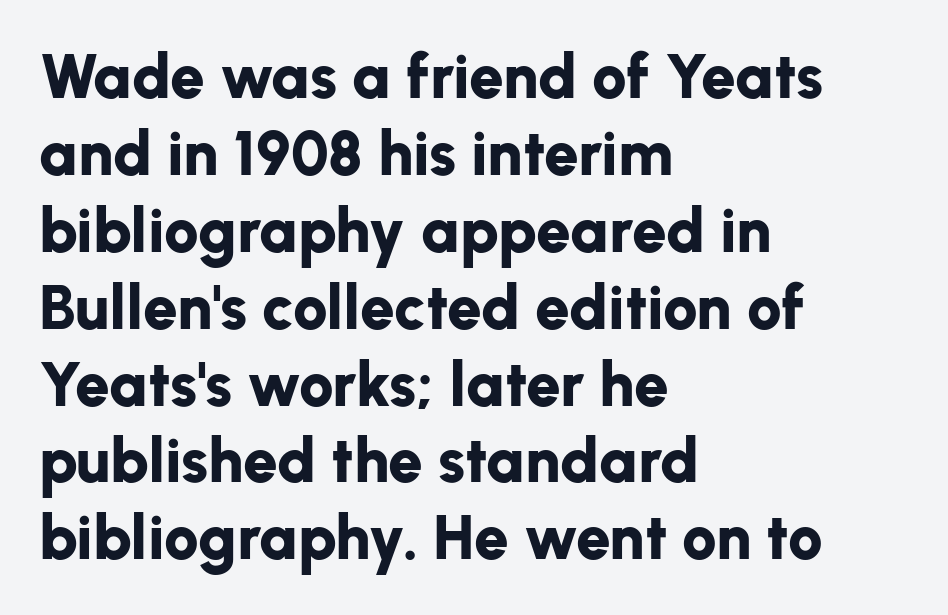
The image shows 62 px bold sans-serif type, upright; set left-aligned, line spacing 1.24x, normal letter spacing, not underlined; low stroke contrast and a medium x-height.
